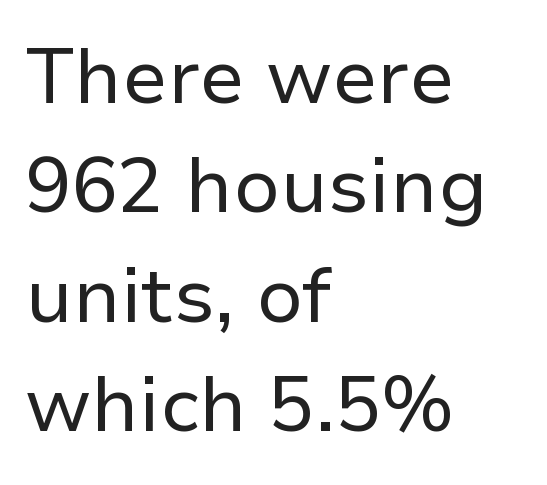
The image shows 77 px regular-weight sans-serif type, upright; set left-aligned, normal line spacing (1.42x), normal letter spacing, not underlined; low stroke contrast and a medium x-height.
